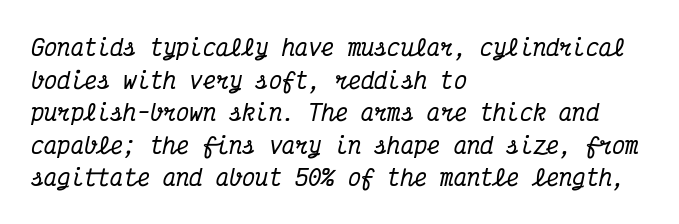
{"italic": "yes", "lean": "right", "slant_degrees": 12, "underline": "no", "align": "left", "line_spacing": "normal", "line_spacing_ratio": 1.48, "letter_spacing": "normal", "letter_spacing_em": 0.0, "glyph_px": 22}
